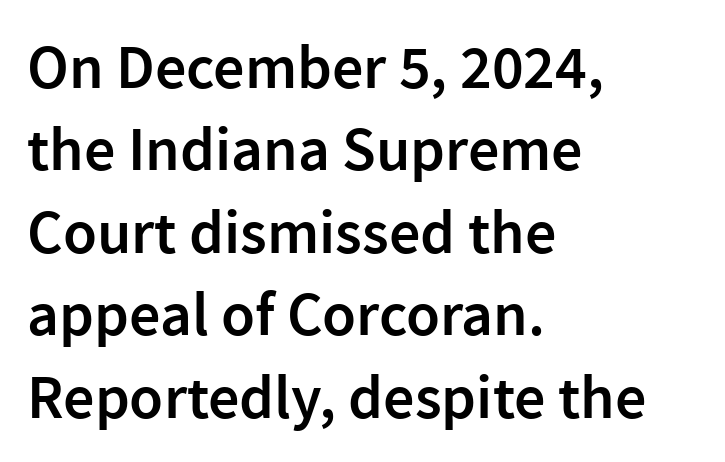
Q: Is the text bold? A: Semi-bold.
Q: Is the text italic (slanted)? A: No, it is upright.
Q: Is the typeface a serif or a sans-serif typeface? A: Sans-serif.
Q: Is the text underlined? A: No.
Q: How is the paragraph aligned? A: Left-aligned.
Q: Is the spacing between letters normal or unusually wide? A: Normal.
Q: Is the spacing between lines tight, normal or loose? A: Normal.
Q: Width (condensed, normal, or wide)? A: Normal.
Q: x-height? A: Medium.
Q: Monospaced? A: No.
